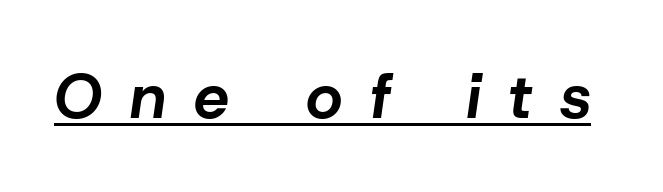
Character widths vary here, with narrow letters taking less room than wide ones. Someone cranked the tracking dial way up on this one. Emphasis is given by a line drawn under the lettering. The specimen reads as italic at a glance. Does the weight exceed regular? Yes, all the way to bold.
